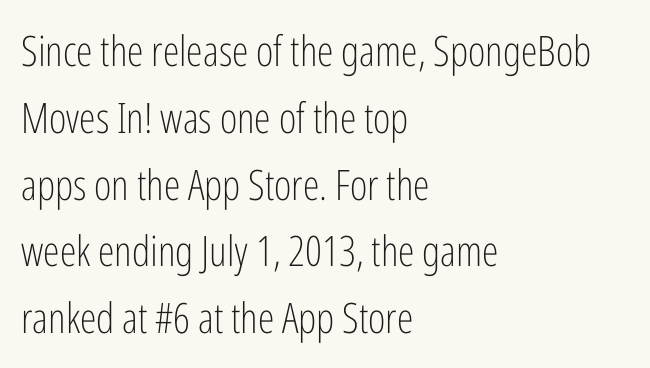
The image shows 42 px light, condensed sans-serif type, upright; set left-aligned, normal line spacing (1.59x), normal letter spacing, not underlined; low stroke contrast and a medium x-height.
